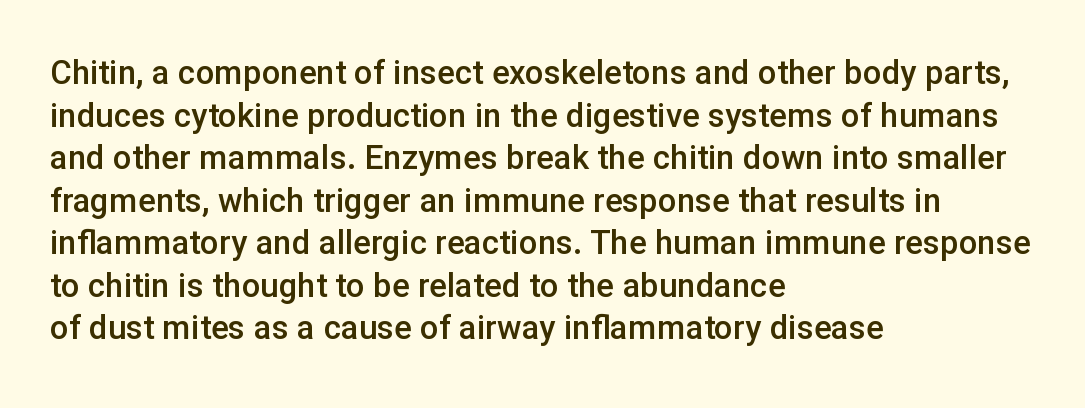
The image shows 33 px semibold sans-serif type, upright; set left-aligned, normal line spacing (1.29x), normal letter spacing, not underlined; low stroke contrast and a medium x-height.
